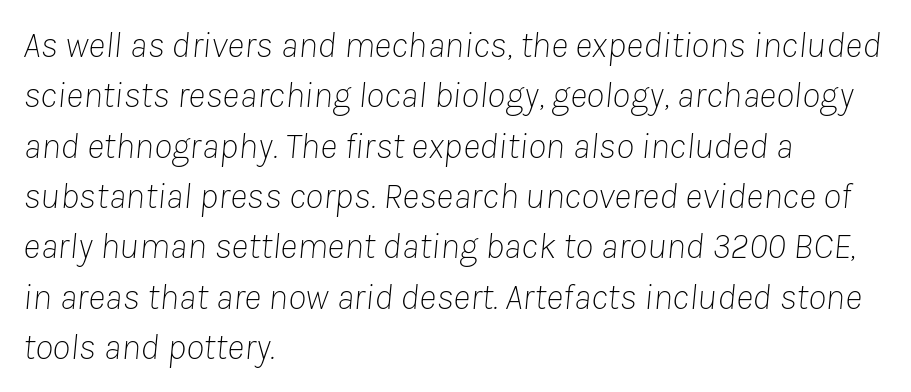
{"italic": "yes", "lean": "right", "slant_degrees": 8, "bold": "no", "weight": "thin", "width": "normal", "stroke_contrast": "low", "x_height": "medium", "monospaced": "no", "underline": "no", "align": "left", "line_spacing": "normal", "line_spacing_ratio": 1.36, "letter_spacing": "normal", "letter_spacing_em": 0.0, "glyph_px": 37}
